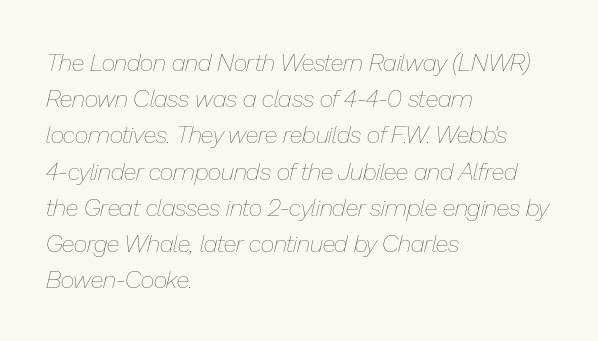
The image shows 24 px text type, italic (leaning right); set left-aligned, normal line spacing (1.51x), normal letter spacing, not underlined.
